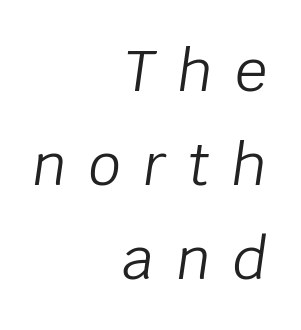
The passage shown is typed in a proportional face where columns would drift. One glance says typical: line gaps are just what's usual. The compositor pushed each line to the right boundary. Glyph-to-glyph distance is far greater than everyday printed text. Nothing heavy about these letters — not bold at all.
